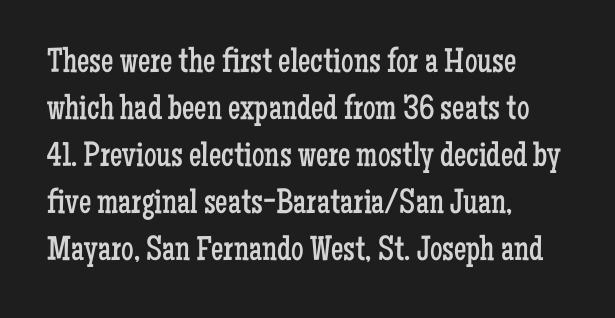
Q: Is the text bold? A: No.
Q: Is the text italic (slanted)? A: No, it is upright.
Q: Is the typeface a serif or a sans-serif typeface? A: Serif.
Q: Is the text underlined? A: No.
Q: How is the paragraph aligned? A: Left-aligned.
Q: Is the spacing between letters normal or unusually wide? A: Normal.
Q: Is the spacing between lines tight, normal or loose? A: Normal.
Q: Width (condensed, normal, or wide)? A: Condensed.
Q: Stroke contrast? A: Low.
Q: x-height? A: Medium.
Q: Monospaced? A: No.
